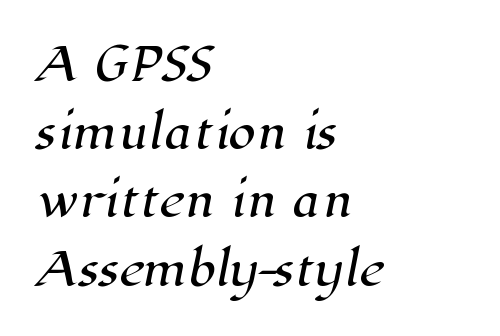
The image shows 44 px serif type; set left-aligned, normal line spacing (1.55x), normal letter spacing, not underlined; high stroke contrast and a medium x-height.
